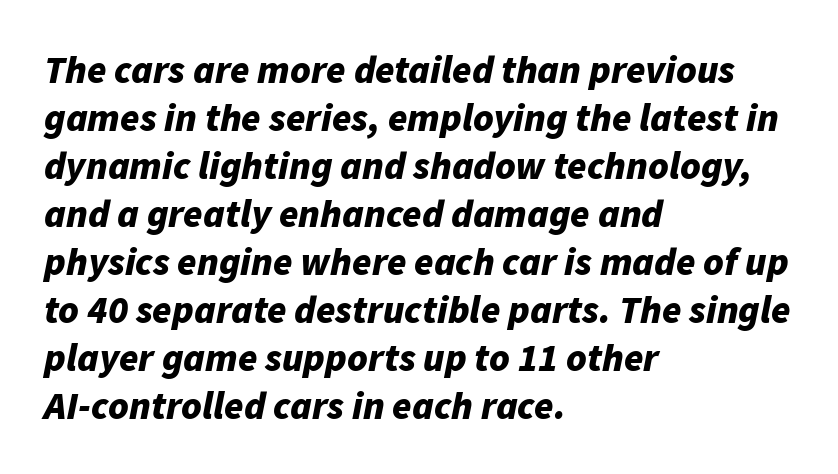
{"italic": "yes", "lean": "right", "slant_degrees": 11, "bold": "yes", "weight": "bold", "width": "normal", "stroke_contrast": "low", "x_height": "medium", "monospaced": "no", "underline": "no", "align": "left", "line_spacing_ratio": 1.23, "letter_spacing": "normal", "letter_spacing_em": 0.0, "glyph_px": 39}
